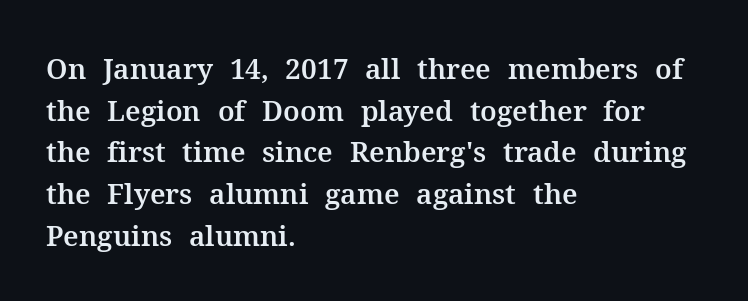
Q: Is the text italic (slanted)? A: No, it is upright.
Q: Is the typeface a serif or a sans-serif typeface? A: Serif.
Q: Is the text underlined? A: No.
Q: How is the paragraph aligned? A: Left-aligned.
Q: Is the spacing between letters normal or unusually wide? A: Normal.
Q: Is the spacing between lines tight, normal or loose? A: Normal.
Q: Width (condensed, normal, or wide)? A: Normal.
Q: Stroke contrast? A: Medium.
Q: x-height? A: Medium.
Q: Monospaced? A: No.
